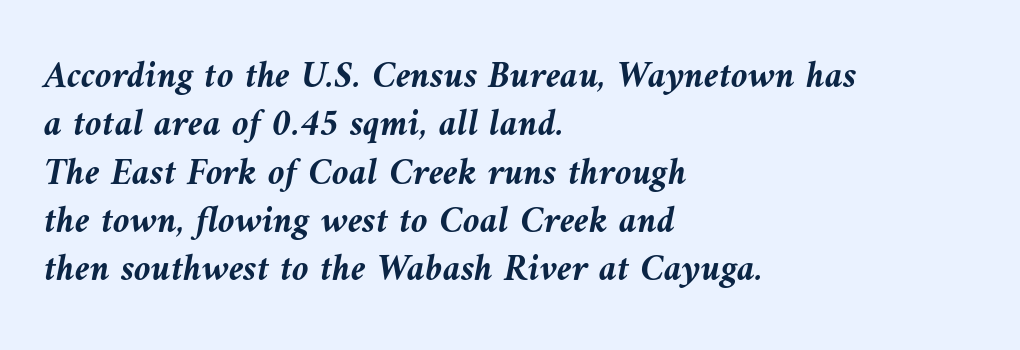
Q: Is the text bold? A: Yes.
Q: Is the text italic (slanted)? A: Yes, it leans left by about 9 degrees.
Q: Is the text underlined? A: No.
Q: How is the paragraph aligned? A: Left-aligned.
Q: Is the spacing between letters normal or unusually wide? A: Normal.
Q: Is the spacing between lines tight, normal or loose? A: Normal.
Q: Width (condensed, normal, or wide)? A: Normal.
Q: Stroke contrast? A: Medium.
Q: x-height? A: Medium.
Q: Monospaced? A: No.
